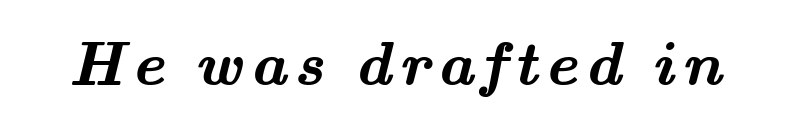
Note: serifs present on the glyphs. The letters advance in unequal steps, a hallmark of proportional type. The space directly below the letters is spotless. Pretty heavy lettering here — definitely bold.
